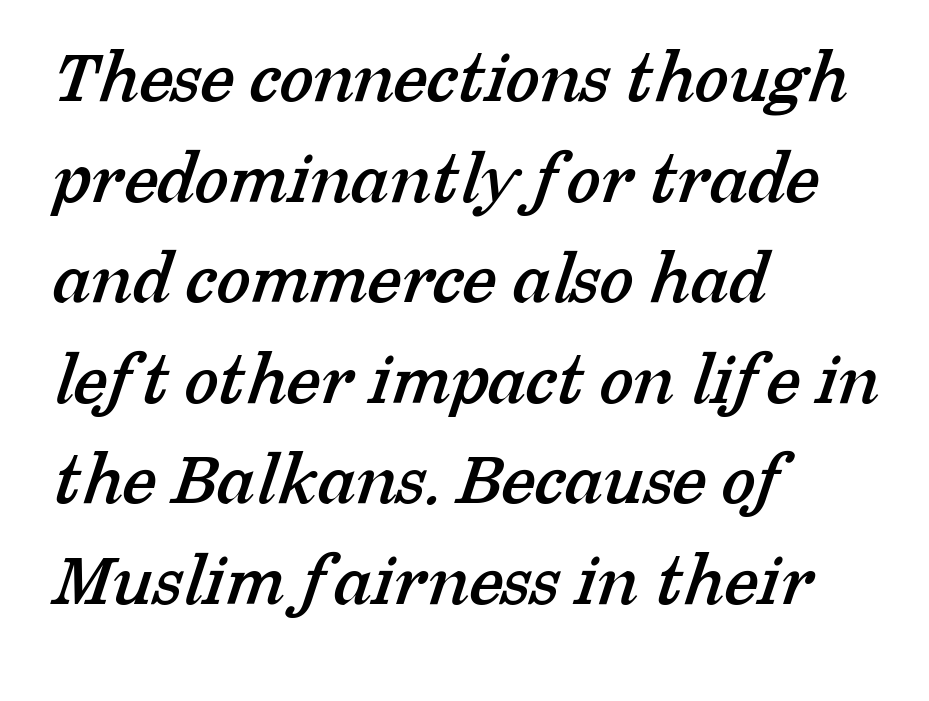
{"serif": "yes", "width": "normal", "stroke_contrast": "low", "x_height": "medium", "monospaced": "no", "underline": "no", "align": "left", "line_spacing": "normal", "line_spacing_ratio": 1.29, "letter_spacing": "normal", "letter_spacing_em": 0.0, "glyph_px": 78}
